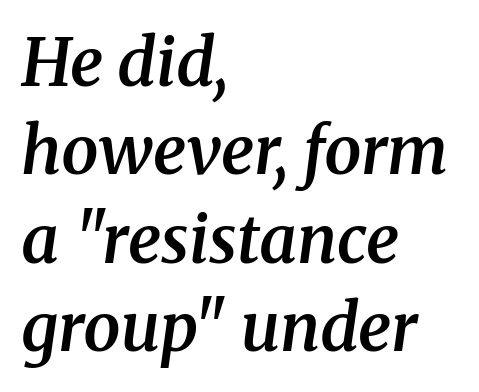
{"serif": "yes", "italic": "yes", "lean": "right", "slant_degrees": 8, "bold": "semi", "weight": "semibold", "width": "normal", "stroke_contrast": "medium", "x_height": "medium", "monospaced": "no", "underline": "no", "align": "left", "line_spacing": "normal", "line_spacing_ratio": 1.34, "letter_spacing": "normal", "letter_spacing_em": 0.0, "glyph_px": 66}
